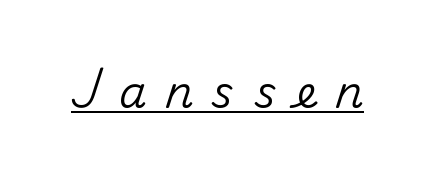
{"serif": "no", "width": "normal", "stroke_contrast": "medium", "x_height": "small", "monospaced": "no", "underline": "yes", "letter_spacing": "wide", "letter_spacing_em": 0.43, "glyph_px": 44}
